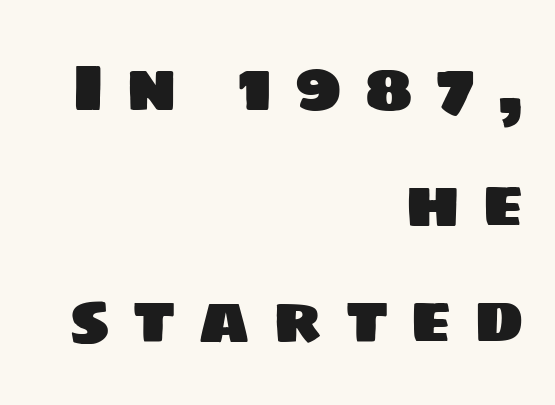
Compared with typical body copy, the letter spacing here is much looser. Glance below the letters and you will spot only blank space. Think of a printed novel: that variable character pitch is what you see here. Typeset ragged left — the right edge is the straight one. This is sans-serif lettering, the kind often seen on screens and signage.
